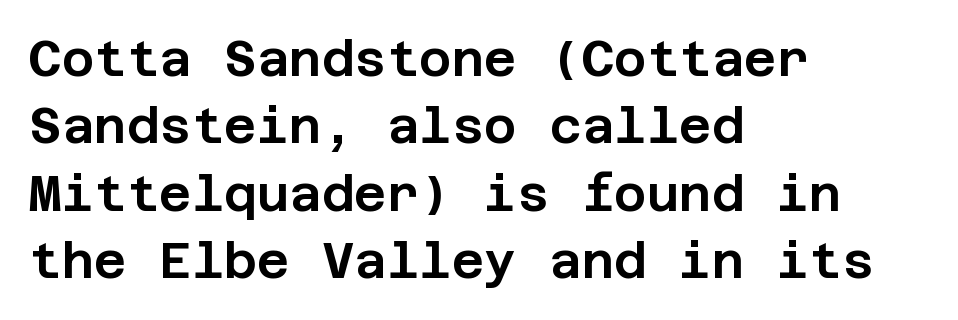
Font category for this specimen: sans-serif. Glance below the letters and you will spot only blank space. Upright lettering throughout. A typesetter would call this zero additional tracking. A normal amount of white space separates one row of letters from the next. Where is the straight margin? On the left.
